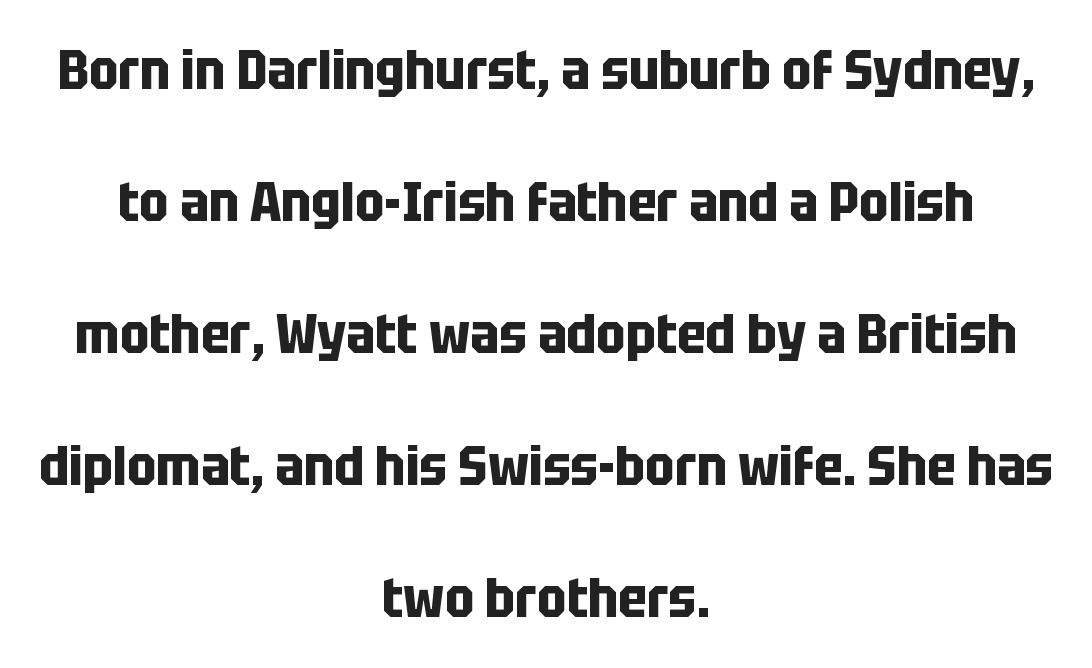
{"serif": "no", "italic": "no", "bold": "yes", "weight": "bold", "width": "condensed", "stroke_contrast": "low", "x_height": "large", "monospaced": "no", "underline": "no", "align": "center", "line_spacing": "loose", "line_spacing_ratio": 2.4, "letter_spacing": "normal", "letter_spacing_em": 0.0, "glyph_px": 55}
